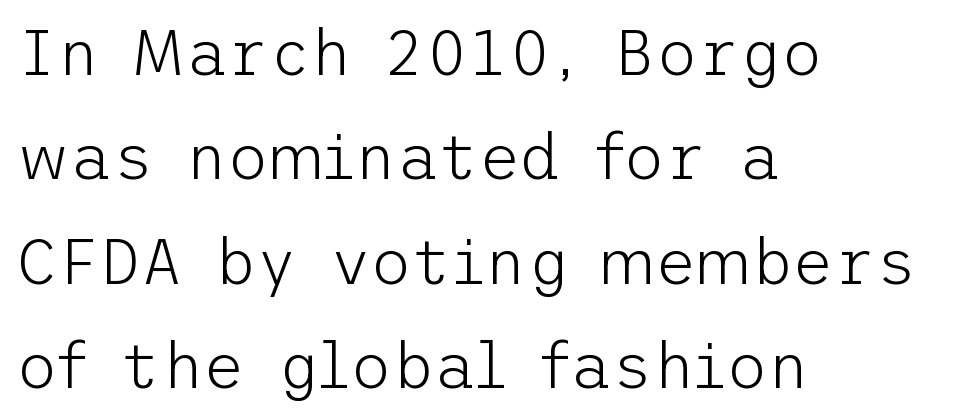
{"serif": "no", "italic": "no", "bold": "no", "weight": "light", "width": "normal", "stroke_contrast": "low", "x_height": "medium", "underline": "no", "align": "left", "line_spacing": "normal", "line_spacing_ratio": 1.63, "letter_spacing": "normal", "letter_spacing_em": 0.0, "glyph_px": 64}
